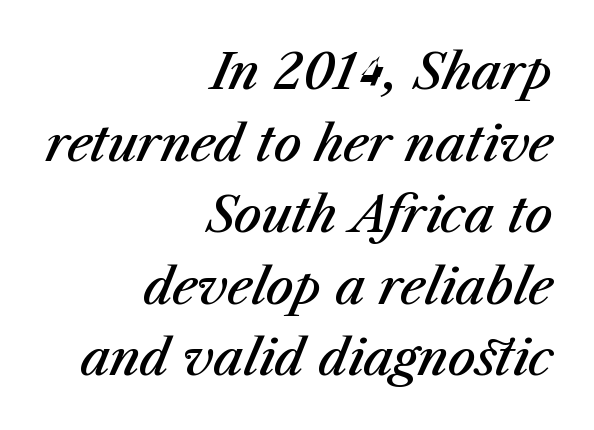
Observe the lean: these are italic letterforms. Descenders hang freely into open space. Whoever set this chose a conventional vertical rhythm. Each letter keeps its own natural width here, so spacing adapts to shape. The typesetter chose a ragged-left arrangement here. Typesetter's note: demi weight, one step under bold.
